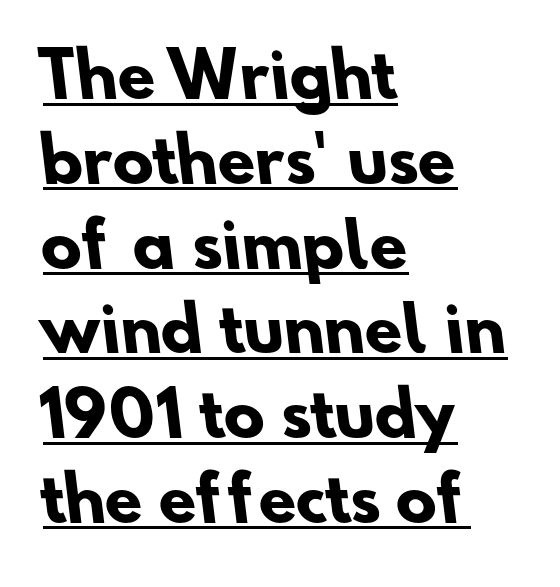
Q: Is the text bold? A: Yes.
Q: Is the typeface a serif or a sans-serif typeface? A: Sans-serif.
Q: Is the text underlined? A: Yes.
Q: How is the paragraph aligned? A: Left-aligned.
Q: Is the spacing between letters normal or unusually wide? A: Normal.
Q: Is the spacing between lines tight, normal or loose? A: Normal.
Q: Width (condensed, normal, or wide)? A: Normal.
Q: Stroke contrast? A: Low.
Q: x-height? A: Small.
Q: Monospaced? A: No.
